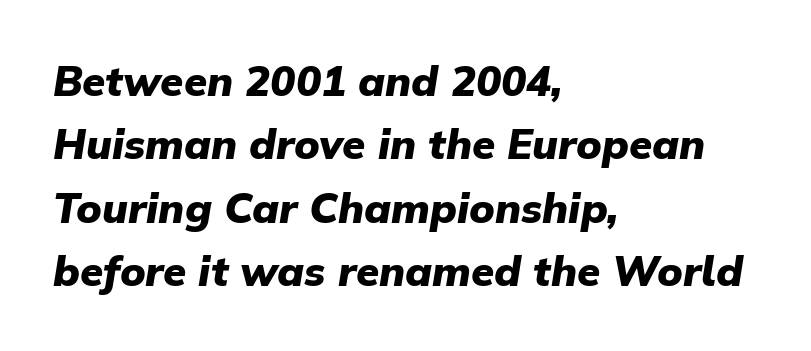
Check the space under the baseline: it is left empty. Heavy, bold letterforms. Glyph-to-glyph distance matches everyday printed text. A normal amount of white space separates one row of letters from the next. The ragged edge is on the right, which tells us the setting is flush left. In terms of posture, this sample is oblique.
